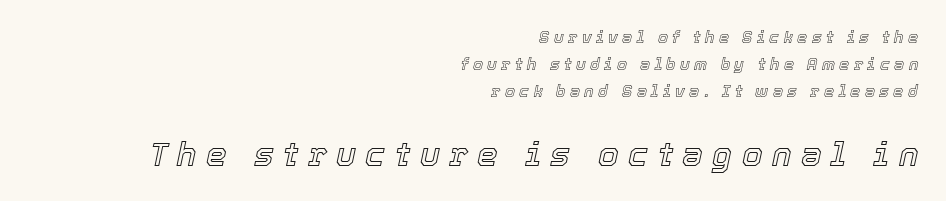
Q: Is the text italic (slanted)? A: Yes, it leans right by about 12 degrees.
Q: Is the text underlined? A: No.
Q: How is the paragraph aligned? A: Right-aligned.
Q: Is the spacing between letters normal or unusually wide? A: Unusually wide.
Q: Is the spacing between lines tight, normal or loose? A: Normal.
Q: Which block of text is set in a larger size, the first (top) or the second (bottom)? A: The second (bottom) one.
Q: Width (condensed, normal, or wide)? A: Normal.
Q: x-height? A: Medium.
Q: Monospaced? A: No.
